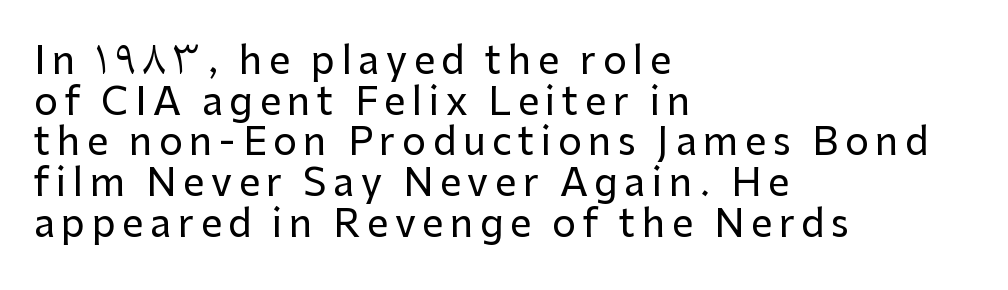
Q: Is the text italic (slanted)? A: No, it is upright.
Q: Is the typeface a serif or a sans-serif typeface? A: Sans-serif.
Q: Is the text underlined? A: No.
Q: How is the paragraph aligned? A: Left-aligned.
Q: Is the spacing between lines tight, normal or loose? A: Tight.
Q: Width (condensed, normal, or wide)? A: Normal.
Q: Stroke contrast? A: Low.
Q: x-height? A: Medium.
Q: Monospaced? A: No.
